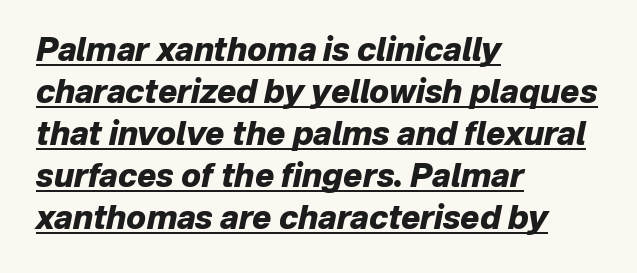
Q: Is the text bold? A: Yes.
Q: Is the text italic (slanted)? A: Yes, it leans right by about 12 degrees.
Q: Is the text underlined? A: Yes.
Q: How is the paragraph aligned? A: Left-aligned.
Q: Is the spacing between letters normal or unusually wide? A: Normal.
Q: Is the spacing between lines tight, normal or loose? A: Normal.
Q: Width (condensed, normal, or wide)? A: Normal.
Q: Stroke contrast? A: Low.
Q: x-height? A: Medium.
Q: Monospaced? A: No.
